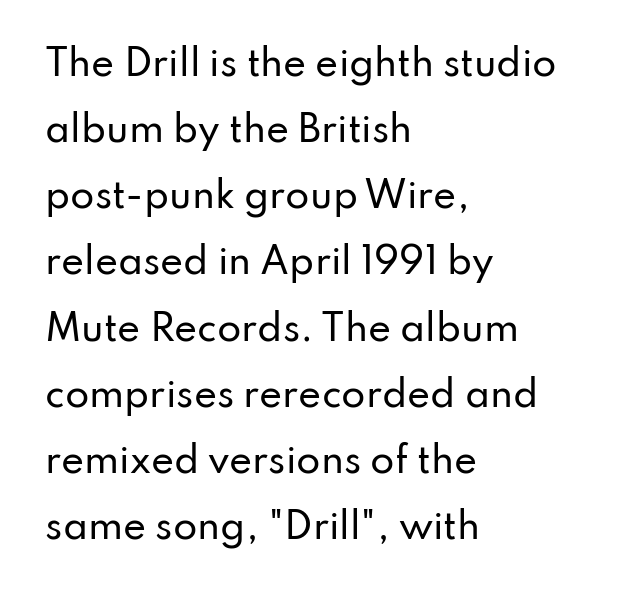
{"serif": "no", "italic": "no", "width": "normal", "stroke_contrast": "low", "x_height": "small", "monospaced": "no", "underline": "no", "align": "left", "line_spacing_ratio": 1.89, "letter_spacing": "normal", "letter_spacing_em": 0.0, "glyph_px": 35}
